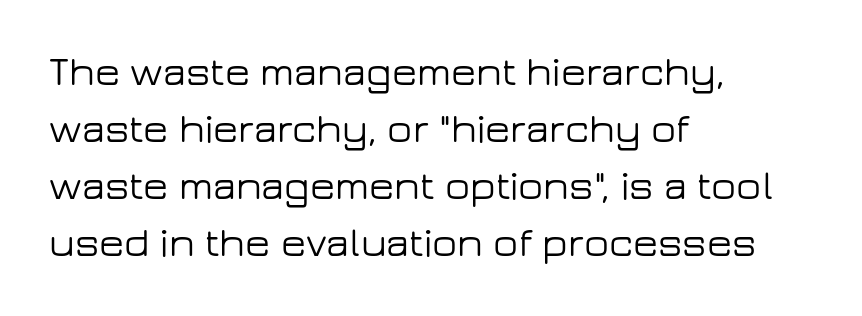
{"serif": "no", "italic": "no", "width": "wide", "stroke_contrast": "low", "x_height": "medium", "monospaced": "no", "underline": "no", "align": "left", "line_spacing": "normal", "line_spacing_ratio": 1.39, "letter_spacing": "normal", "letter_spacing_em": 0.0, "glyph_px": 41}
